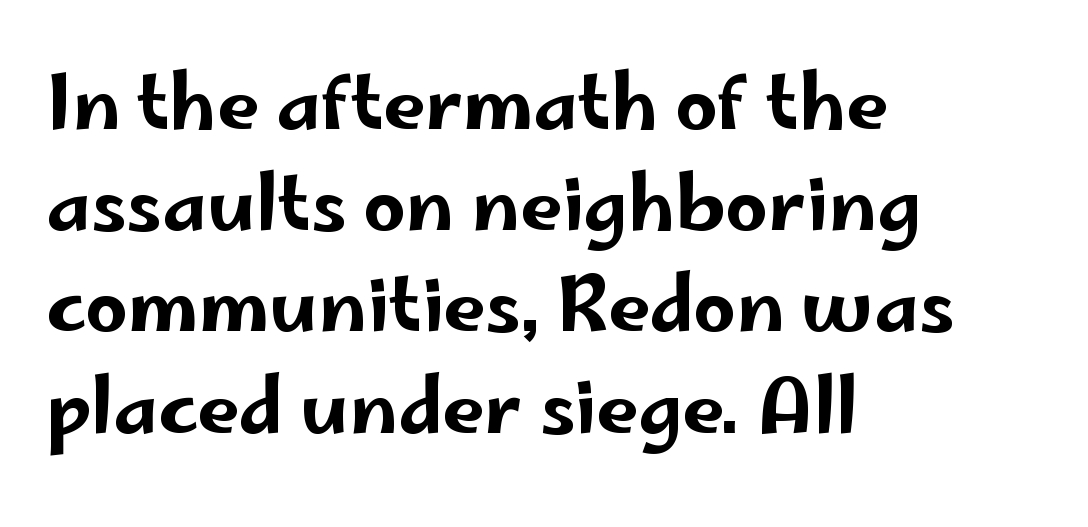
The image shows 75 px wide sans-serif type, upright; set left-aligned, normal line spacing (1.35x), normal letter spacing, not underlined; low stroke contrast and a small x-height.
